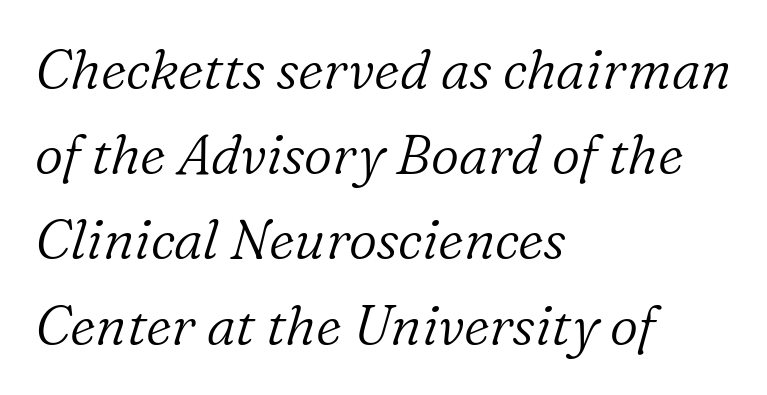
The image shows 55 px light serif type, italic (leaning right); set left-aligned, normal line spacing (1.55x), normal letter spacing, not underlined; low stroke contrast and a medium x-height.
